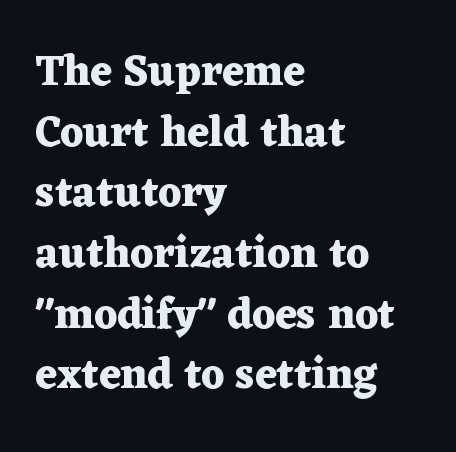
Think of a printed novel: that variable character pitch is what you see here. Is the letter spacing exaggerated? No — it looks like the ordinary default. Glance below the letters and you will spot only blank space. Teacher's note: observe the even left margin — that is flush-left alignment. Every letter is thick-stroked: bold, no question.
